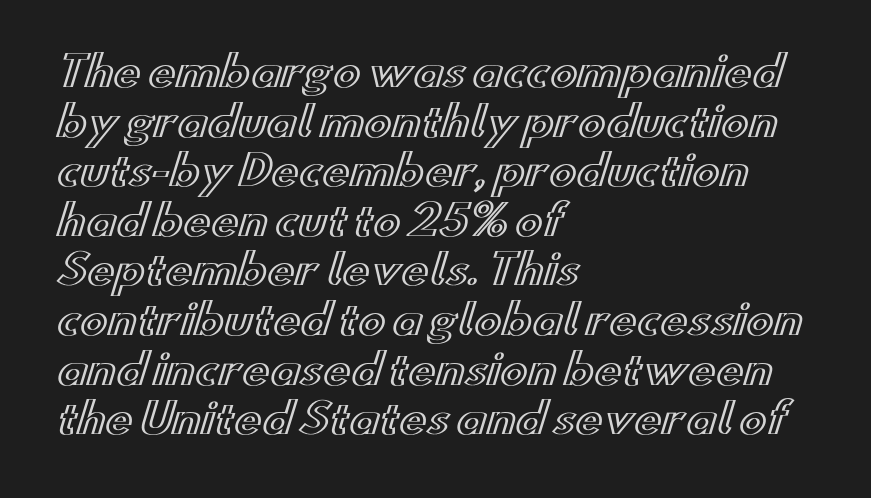
The baseline area is clear. Character widths vary here, with narrow letters taking less room than wide ones. Characters follow at the spacing the type designer built in.
